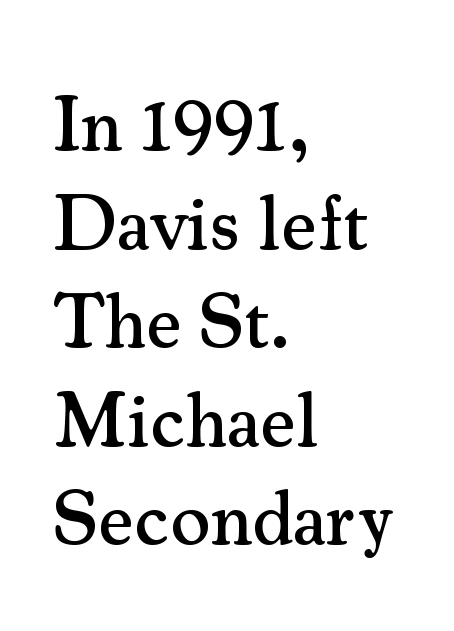
Looks like regular typesetting: each glyph gets only the width it needs. The font's upright variant was chosen for this text. Nobody drew a line under any word here. The vertical gap from one line to the next is medium.
